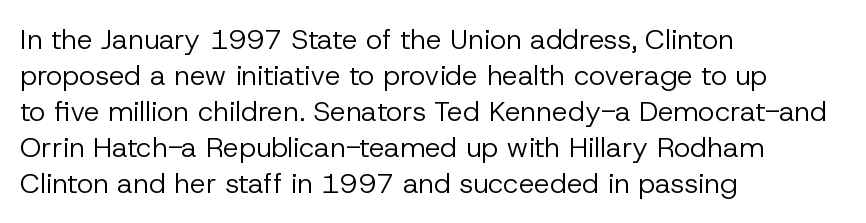
Proportional: the letters do not fall into vertical columns. Observe the ordinary spacing: letters are neighbours, not strangers. These lines sit exactly where default settings would place them. Line starts are locked; line ends wander. You can tell from the bare stems that sans-serif type was used.
